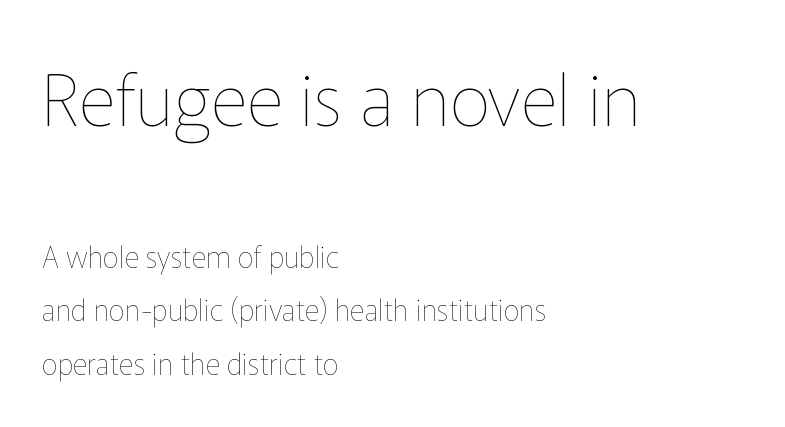
The image shows 72 px thin type, upright; set left-aligned, line spacing 1.86x, normal letter spacing, not underlined; the first (top) block is 2.48x larger; low stroke contrast and a medium x-height.
